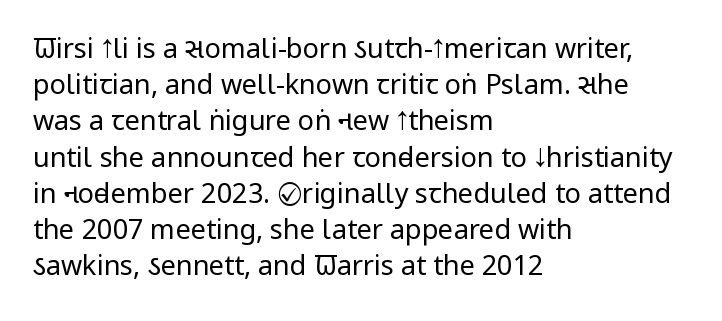
The image shows 27 px text type, upright; set left-aligned, normal line spacing (1.34x), normal letter spacing, not underlined.
